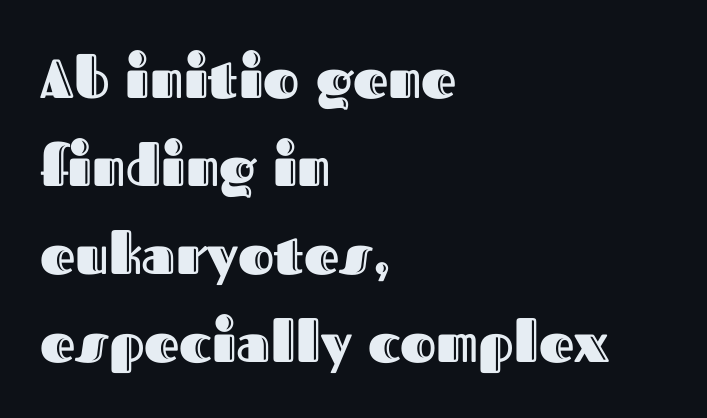
Q: Is the text italic (slanted)? A: No, it is upright.
Q: Is the text underlined? A: No.
Q: How is the paragraph aligned? A: Left-aligned.
Q: Is the spacing between letters normal or unusually wide? A: Normal.
Q: Is the spacing between lines tight, normal or loose? A: Normal.
Q: Width (condensed, normal, or wide)? A: Normal.
Q: x-height? A: Medium.
Q: Monospaced? A: No.
